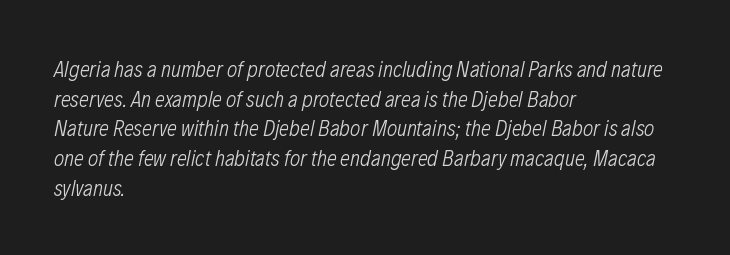
The image shows 22 px text type, italic (leaning right); set left-aligned, normal line spacing (1.35x), normal letter spacing, not underlined.
